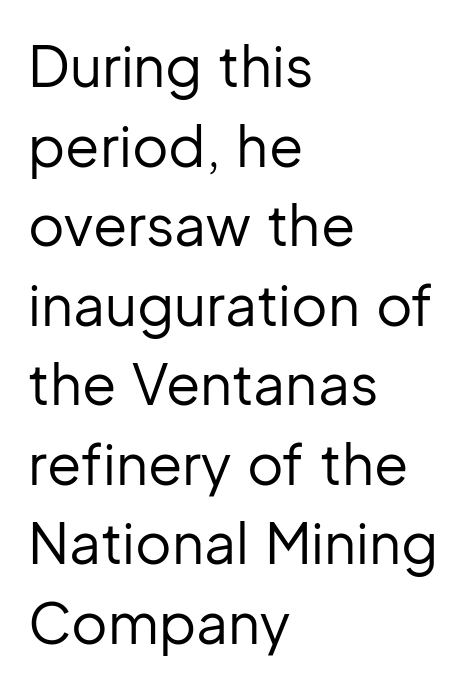
This rendering leaves character spacing at its baseline value. One glance says typical: line gaps are just what's usual. The font sits on the lighter half of the weight spectrum, regular included. The passage shown is typed in a proportional face where columns would drift. The lettering stays uniformly vertical, giving the passage a roman look.
